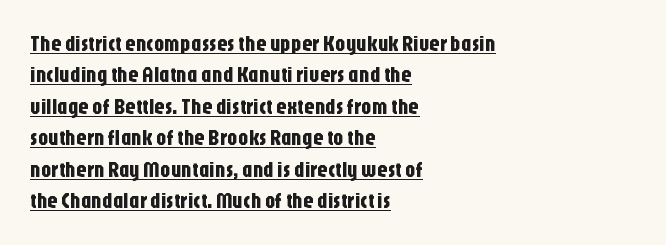
Q: Is the text italic (slanted)? A: No, it is upright.
Q: Is the text underlined? A: Yes.
Q: How is the paragraph aligned? A: Left-aligned.
Q: Is the spacing between letters normal or unusually wide? A: Normal.
Q: Is the spacing between lines tight, normal or loose? A: Normal.
